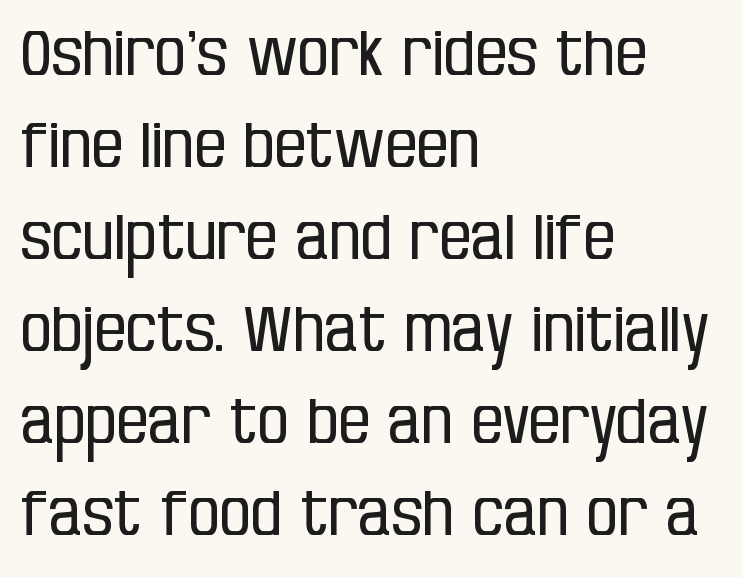
Q: Is the text bold? A: No.
Q: Is the text italic (slanted)? A: No, it is upright.
Q: Is the typeface a serif or a sans-serif typeface? A: Sans-serif.
Q: Is the text underlined? A: No.
Q: How is the paragraph aligned? A: Left-aligned.
Q: Is the spacing between letters normal or unusually wide? A: Normal.
Q: Is the spacing between lines tight, normal or loose? A: Normal.
Q: Width (condensed, normal, or wide)? A: Condensed.
Q: Stroke contrast? A: Low.
Q: x-height? A: Large.
Q: Monospaced? A: No.
